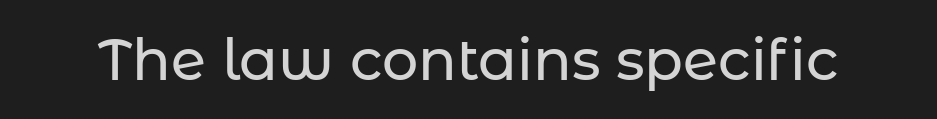
{"serif": "no", "italic": "no", "width": "normal", "stroke_contrast": "low", "x_height": "medium", "monospaced": "no", "underline": "no", "letter_spacing": "normal", "letter_spacing_em": 0.0, "glyph_px": 57}
